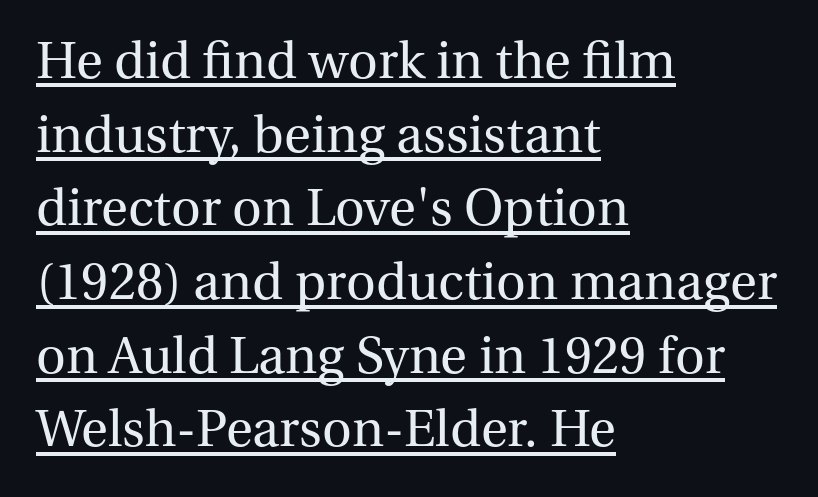
The image shows 55 px regular-weight serif type, upright; set left-aligned, normal line spacing (1.34x), normal letter spacing, underlined; medium stroke contrast and a medium x-height.
